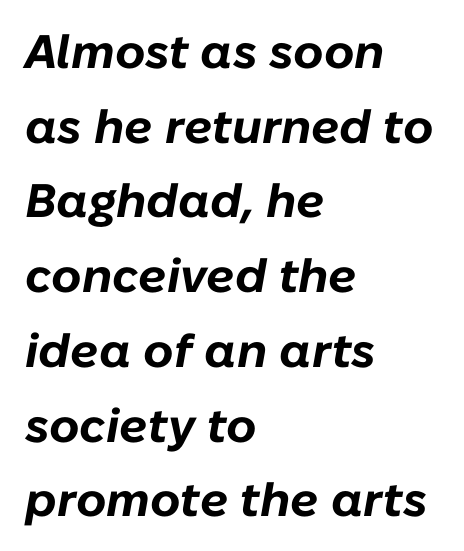
{"italic": "yes", "lean": "right", "slant_degrees": 10, "bold": "yes", "weight": "bold", "width": "normal", "stroke_contrast": "low", "x_height": "medium", "monospaced": "no", "underline": "no", "align": "left", "line_spacing": "normal", "line_spacing_ratio": 1.59, "letter_spacing": "normal", "letter_spacing_em": 0.0, "glyph_px": 47}
